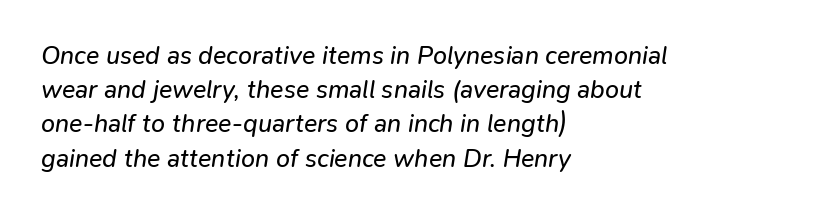
The image shows 25 px text type, italic (leaning right); set left-aligned, normal line spacing (1.37x), normal letter spacing, not underlined.
